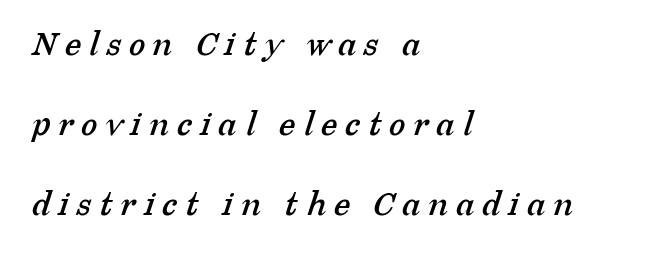
The image shows 37 px serif type; set left-aligned, loose line spacing (2.16x), unusually wide letter spacing (+0.22 em), not underlined; low stroke contrast and a medium x-height.
